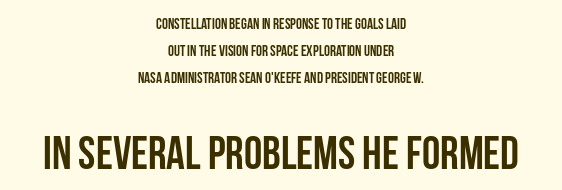
{"serif": "no", "italic": "no", "bold": "yes", "weight": "semibold", "width": "condensed", "stroke_contrast": "low", "x_height": "large", "monospaced": "no", "underline": "no", "align": "center", "line_spacing_ratio": 1.79, "letter_spacing": "normal", "letter_spacing_em": 0.0, "larger_block": "second", "size_ratio": 3.07, "glyph_px": 46}
